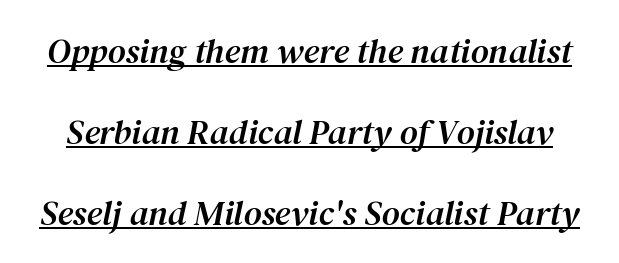
Q: Is the text italic (slanted)? A: Yes, it leans right by about 12 degrees.
Q: Is the typeface a serif or a sans-serif typeface? A: Serif.
Q: Is the text underlined? A: Yes.
Q: Is the spacing between letters normal or unusually wide? A: Normal.
Q: Is the spacing between lines tight, normal or loose? A: Loose.
Q: Width (condensed, normal, or wide)? A: Normal.
Q: Stroke contrast? A: Medium.
Q: x-height? A: Medium.
Q: Monospaced? A: No.
